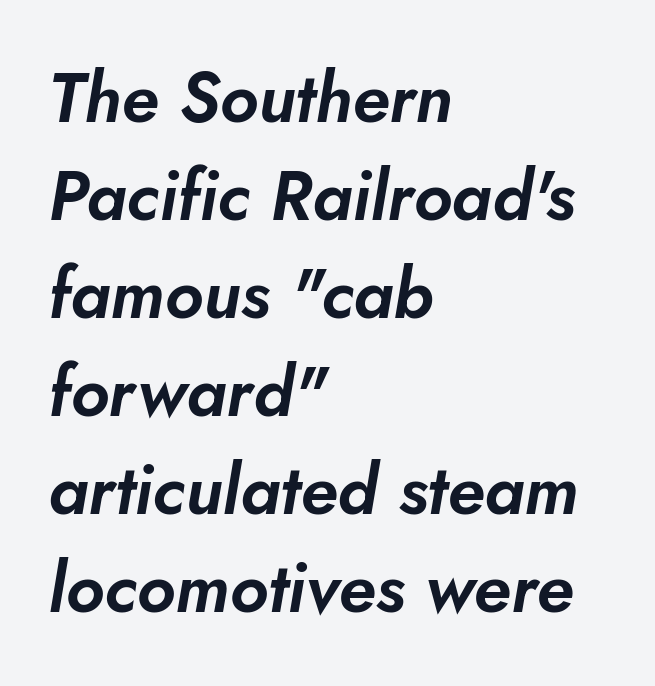
The image shows 69 px text type, italic (leaning right); set left-aligned, normal line spacing (1.42x), normal letter spacing, not underlined; low stroke contrast and a small x-height.
